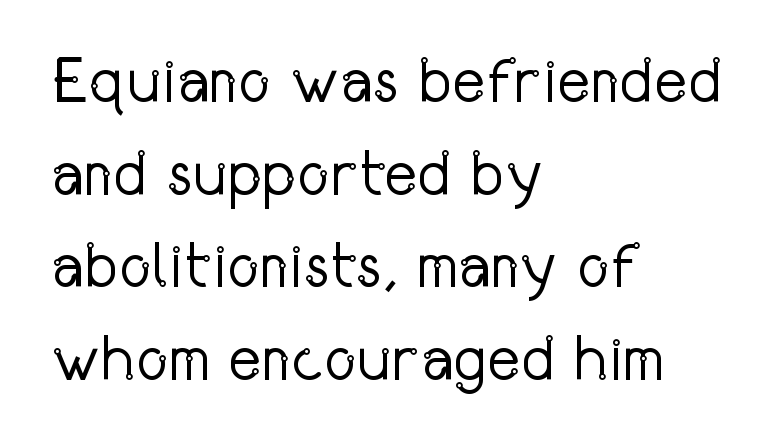
{"serif": "no", "italic": "no", "bold": "no", "weight": "regular", "width": "condensed", "stroke_contrast": "low", "x_height": "medium", "monospaced": "no", "underline": "no", "align": "left", "line_spacing": "normal", "line_spacing_ratio": 1.47, "letter_spacing": "normal", "letter_spacing_em": 0.0, "glyph_px": 63}
